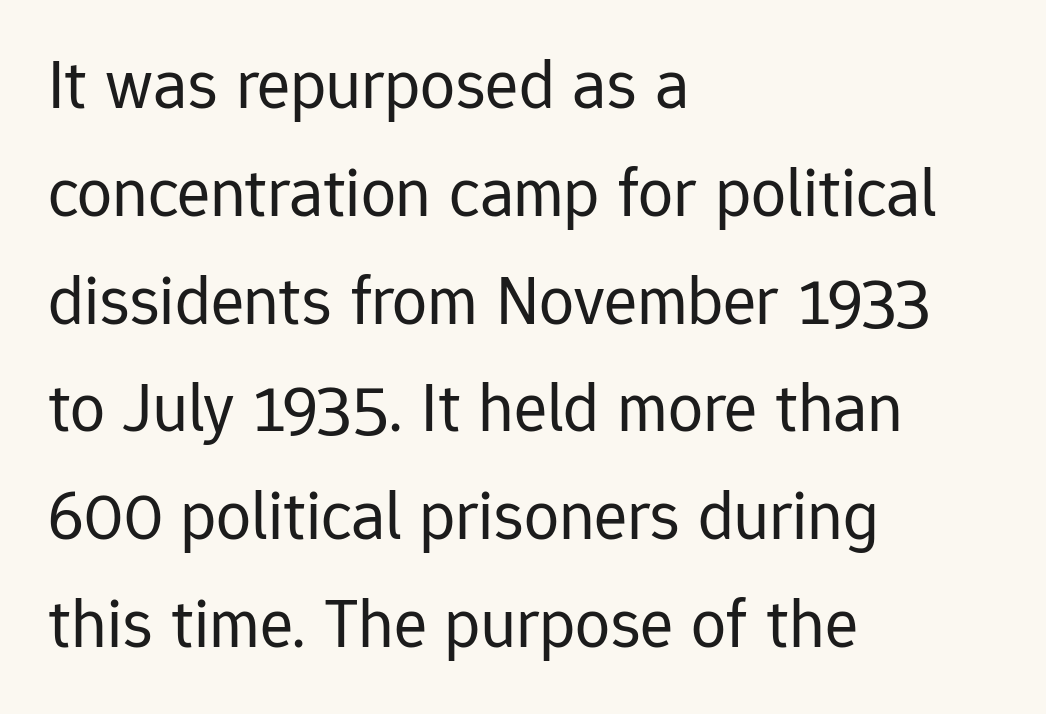
The image shows 70 px regular-weight sans-serif type, upright; set left-aligned, normal line spacing (1.54x), normal letter spacing, not underlined; low stroke contrast and a medium x-height.
